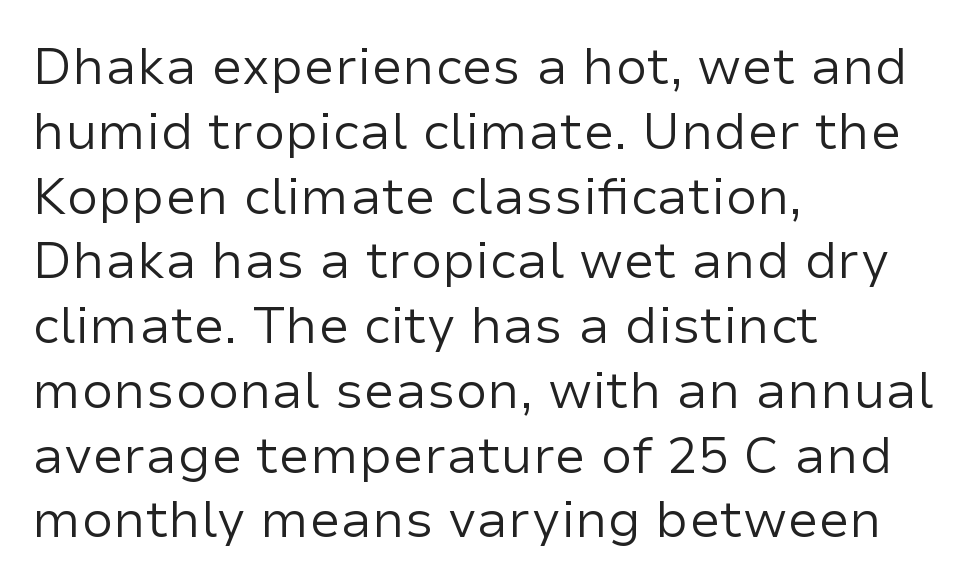
The rag falls on the right side of this text block. Heaviness? Minimal to ordinary, like unemphasized prose. This sample has the flowing, uneven cadence of proportional lettering. The string is rendered with underlining switched off. The designer left line spacing at the default. Italic: no, the glyphs are upright roman.
